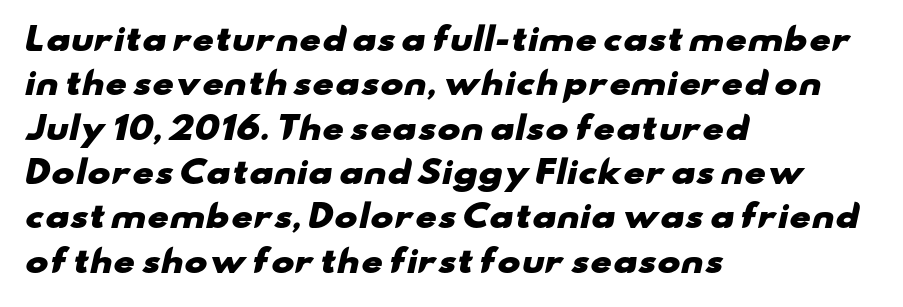
{"serif": "no", "bold": "yes", "weight": "heavy", "width": "wide", "stroke_contrast": "low", "x_height": "small", "monospaced": "no", "underline": "no", "align": "left", "line_spacing": "normal", "line_spacing_ratio": 1.43, "letter_spacing": "normal", "letter_spacing_em": 0.0, "glyph_px": 31}
